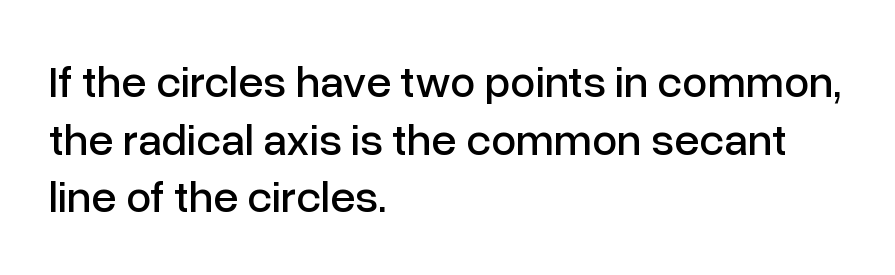
Does the lettering tilt? It doesn't — this is upright. The lines sit at an ordinary, default distance from one another. The typeface chosen for these lines omits serifs. The passage shown is typed in a proportional face where columns would drift.
